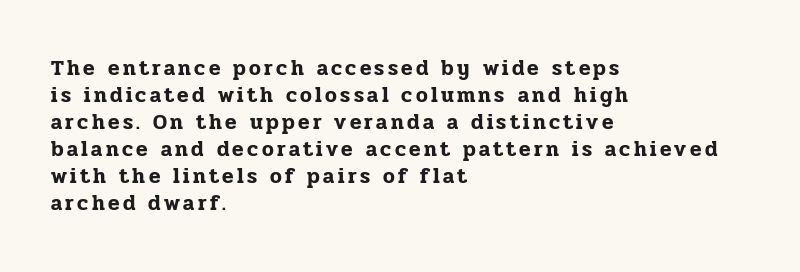
The image shows 21 px text type, upright; set left-aligned, normal line spacing (1.29x), not underlined.
